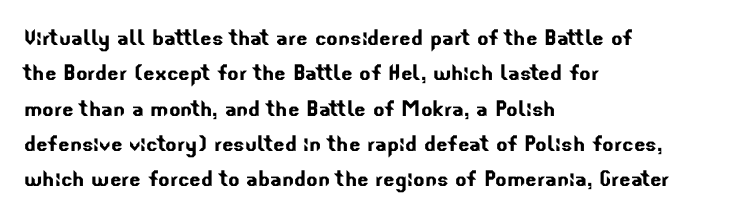
The image shows 27 px text type; set left-aligned, normal line spacing (1.31x), normal letter spacing, not underlined.
